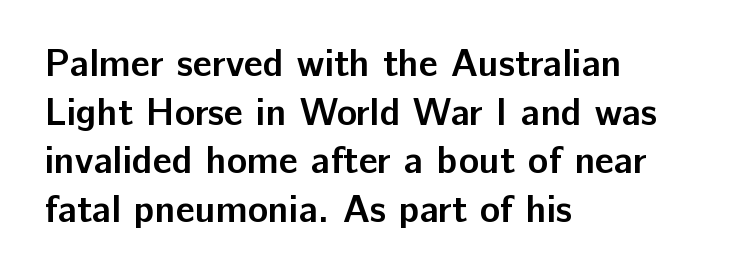
The letters advance in unequal steps, a hallmark of proportional type. To sum up the face: it is a sans, with no serifs. Style check: upright. Glance below the letters and you will spot only blank space.
